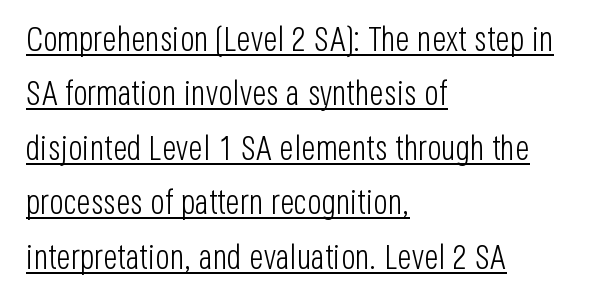
{"serif": "no", "italic": "no", "bold": "no", "weight": "light", "width": "condensed", "stroke_contrast": "low", "x_height": "large", "monospaced": "no", "underline": "yes", "align": "left", "line_spacing": "normal", "line_spacing_ratio": 1.6, "letter_spacing": "normal", "letter_spacing_em": 0.0, "glyph_px": 34}
